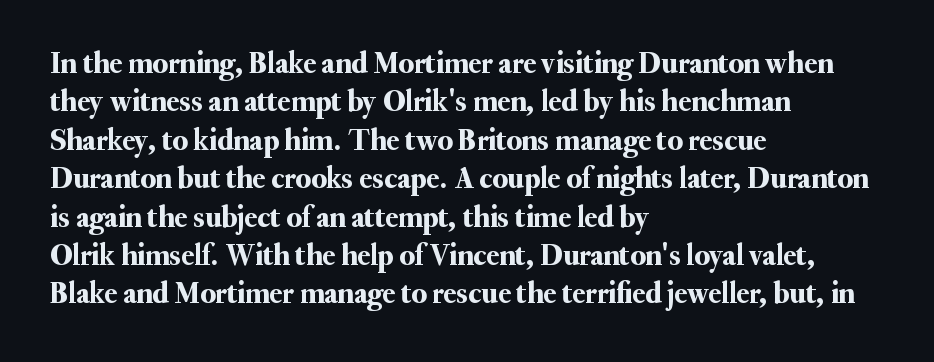
Q: Is the text italic (slanted)? A: No, it is upright.
Q: Is the typeface a serif or a sans-serif typeface? A: Serif.
Q: Is the text underlined? A: No.
Q: How is the paragraph aligned? A: Left-aligned.
Q: Is the spacing between letters normal or unusually wide? A: Normal.
Q: Is the spacing between lines tight, normal or loose? A: Normal.
Q: Width (condensed, normal, or wide)? A: Normal.
Q: Stroke contrast? A: Medium.
Q: x-height? A: Small.
Q: Monospaced? A: No.
